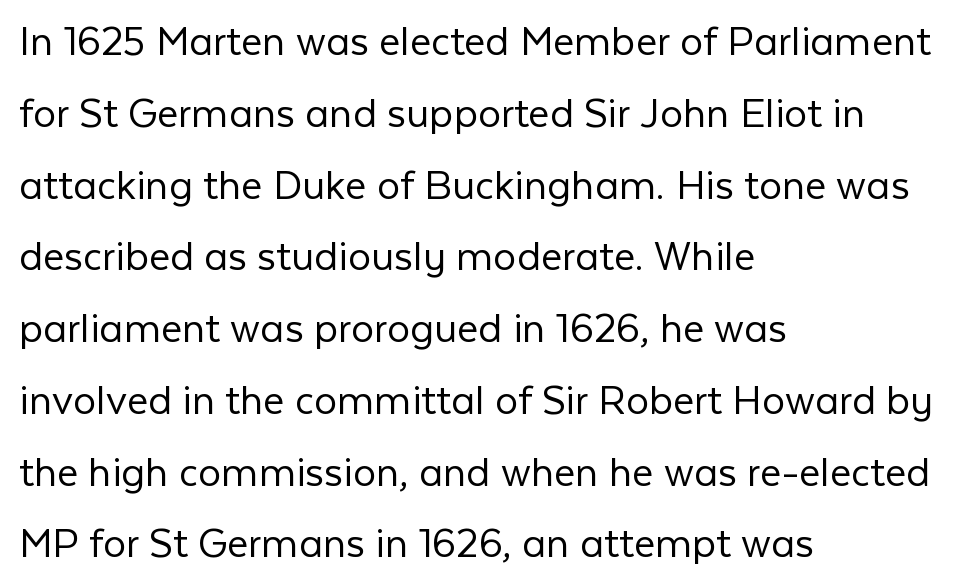
Q: Is the text bold? A: No.
Q: Is the text italic (slanted)? A: No, it is upright.
Q: Is the typeface a serif or a sans-serif typeface? A: Sans-serif.
Q: Is the text underlined? A: No.
Q: How is the paragraph aligned? A: Left-aligned.
Q: Is the spacing between letters normal or unusually wide? A: Normal.
Q: Is the spacing between lines tight, normal or loose? A: Normal.
Q: Width (condensed, normal, or wide)? A: Normal.
Q: Stroke contrast? A: Low.
Q: x-height? A: Medium.
Q: Monospaced? A: No.
